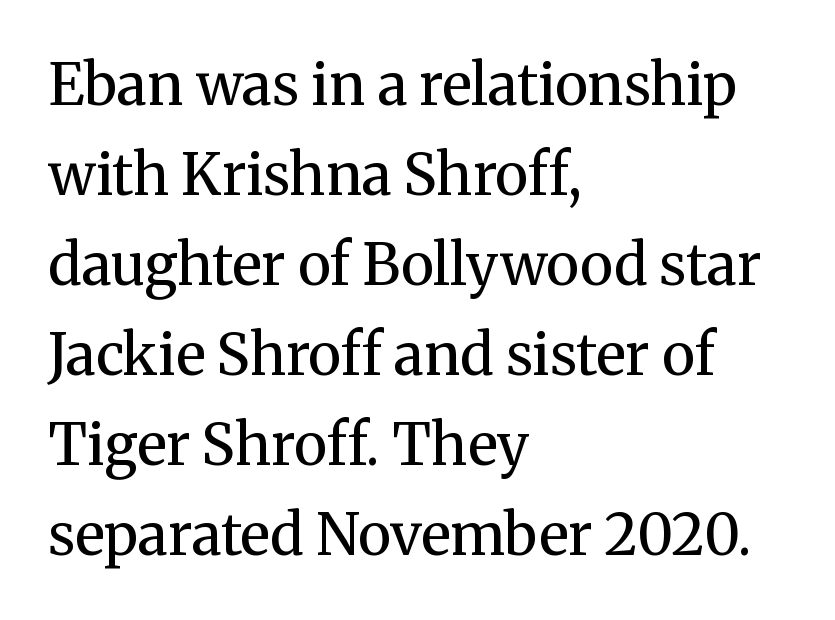
Q: Is the text bold? A: No.
Q: Is the text italic (slanted)? A: No, it is upright.
Q: Is the typeface a serif or a sans-serif typeface? A: Serif.
Q: Is the text underlined? A: No.
Q: How is the paragraph aligned? A: Left-aligned.
Q: Is the spacing between letters normal or unusually wide? A: Normal.
Q: Is the spacing between lines tight, normal or loose? A: Normal.
Q: Width (condensed, normal, or wide)? A: Normal.
Q: Stroke contrast? A: Medium.
Q: x-height? A: Medium.
Q: Monospaced? A: No.
